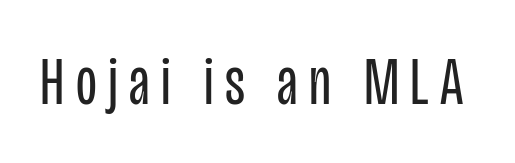
Q: Is the text bold? A: No.
Q: Is the text italic (slanted)? A: No, it is upright.
Q: Is the typeface a serif or a sans-serif typeface? A: Sans-serif.
Q: Is the text underlined? A: No.
Q: Width (condensed, normal, or wide)? A: Condensed.
Q: Stroke contrast? A: Low.
Q: x-height? A: Large.
Q: Monospaced? A: No.
